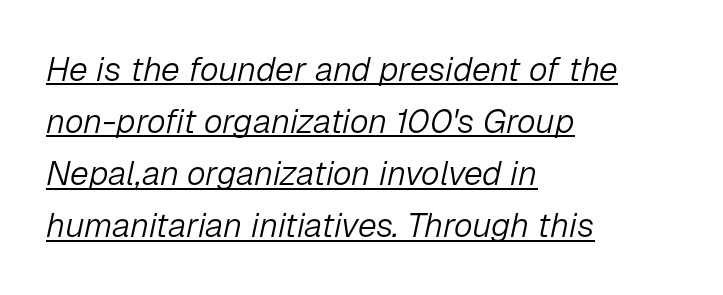
{"italic": "yes", "lean": "right", "slant_degrees": 12, "bold": "no", "weight": "light", "width": "normal", "stroke_contrast": "low", "x_height": "medium", "monospaced": "no", "underline": "yes", "align": "left", "line_spacing": "normal", "line_spacing_ratio": 1.53, "letter_spacing": "normal", "letter_spacing_em": 0.0, "glyph_px": 34}
